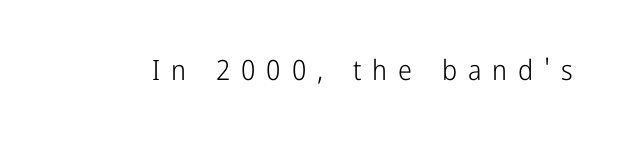
Q: Is the text bold? A: No.
Q: Is the text italic (slanted)? A: No, it is upright.
Q: Is the typeface a serif or a sans-serif typeface? A: Sans-serif.
Q: Is the text underlined? A: No.
Q: Is the spacing between letters normal or unusually wide? A: Unusually wide.
Q: Width (condensed, normal, or wide)? A: Condensed.
Q: Stroke contrast? A: Low.
Q: x-height? A: Medium.
Q: Monospaced? A: No.
